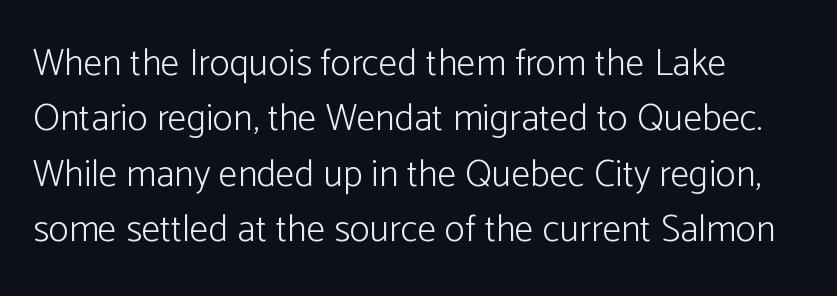
{"serif": "no", "italic": "no", "bold": "no", "weight": "light", "width": "normal", "stroke_contrast": "low", "x_height": "medium", "monospaced": "no", "underline": "no", "align": "left", "line_spacing": "normal", "line_spacing_ratio": 1.46, "letter_spacing": "normal", "letter_spacing_em": 0.0, "glyph_px": 38}
